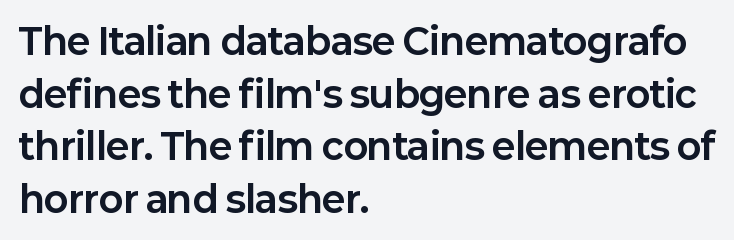
{"serif": "no", "italic": "no", "bold": "yes", "weight": "bold", "width": "normal", "stroke_contrast": "low", "x_height": "medium", "monospaced": "no", "underline": "no", "align": "left", "line_spacing": "normal", "line_spacing_ratio": 1.46, "letter_spacing": "normal", "letter_spacing_em": 0.0, "glyph_px": 36}
